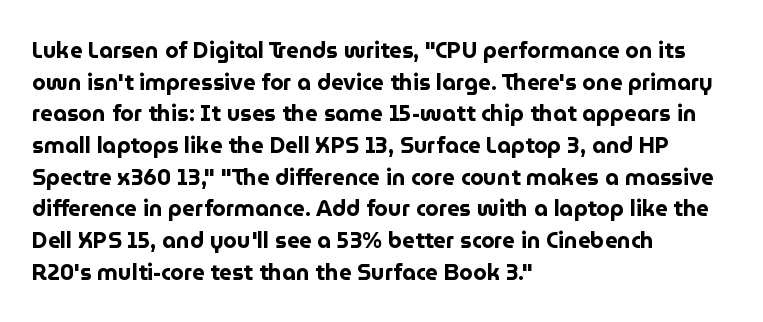
{"italic": "no", "bold": "yes", "underline": "no", "align": "left", "line_spacing": "normal", "line_spacing_ratio": 1.44, "letter_spacing": "normal", "letter_spacing_em": 0.0, "glyph_px": 22}
